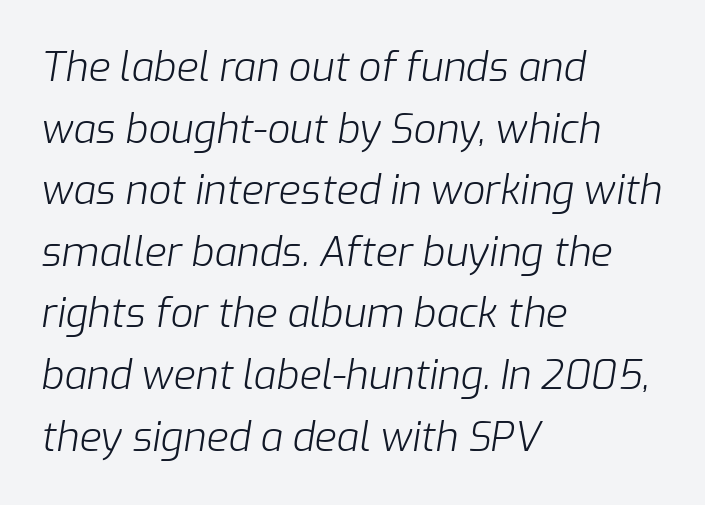
Q: Is the text bold? A: No.
Q: Is the text italic (slanted)? A: Yes, it leans right by about 9 degrees.
Q: Is the text underlined? A: No.
Q: How is the paragraph aligned? A: Left-aligned.
Q: Is the spacing between letters normal or unusually wide? A: Normal.
Q: Is the spacing between lines tight, normal or loose? A: Normal.
Q: Width (condensed, normal, or wide)? A: Normal.
Q: Stroke contrast? A: Low.
Q: x-height? A: Medium.
Q: Monospaced? A: No.
